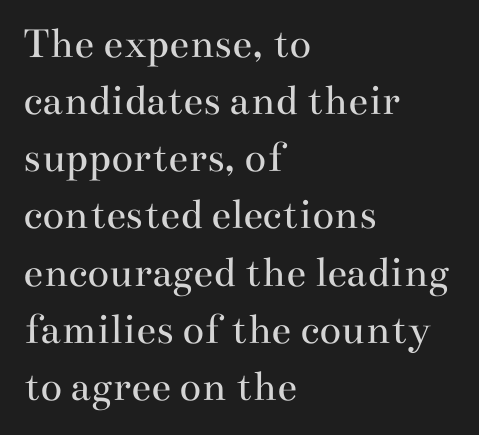
The image shows 45 px regular-weight, wide serif type, upright; set left-aligned, normal line spacing (1.27x), normal letter spacing, not underlined; medium stroke contrast and a small x-height.
